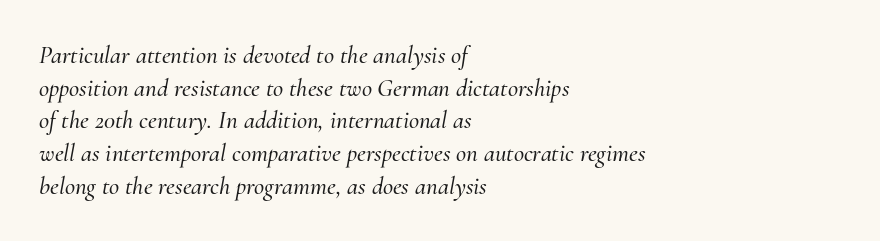
Q: Is the text italic (slanted)? A: Yes, it leans right by about 10 degrees.
Q: Is the text underlined? A: No.
Q: How is the paragraph aligned? A: Left-aligned.
Q: Is the spacing between letters normal or unusually wide? A: Normal.
Q: Is the spacing between lines tight, normal or loose? A: Normal.
